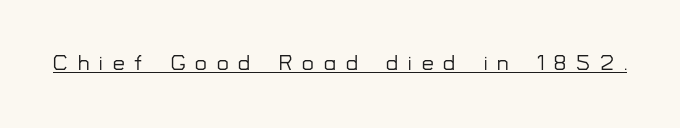
Posture: straight, roman, zero tilt. Characters follow at a spacing far wider than the type designer built in. Like a heading marked for emphasis, these lines bear an underscore.
